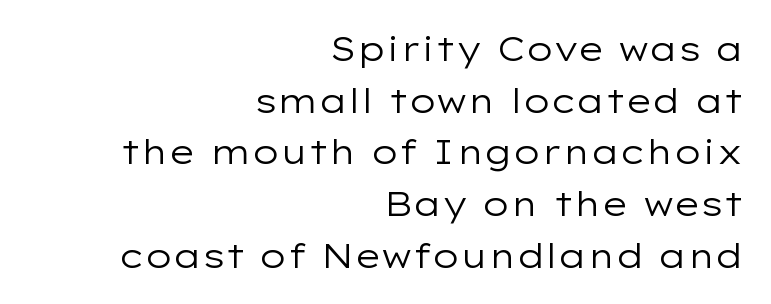
{"serif": "no", "italic": "no", "bold": "no", "weight": "regular", "width": "wide", "stroke_contrast": "low", "x_height": "medium", "monospaced": "no", "underline": "no", "align": "right", "line_spacing": "normal", "line_spacing_ratio": 1.52, "letter_spacing": "normal", "letter_spacing_em": 0.0, "glyph_px": 34}
